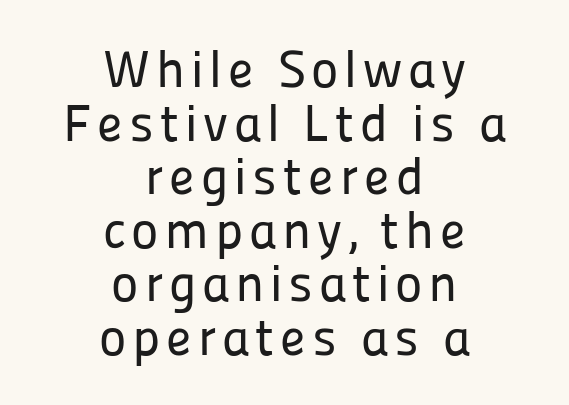
Vertically, the passage feels compressed, each row crowding the next. Alignment: centered. Rendered with straight, roman letterforms. Each letter keeps its own natural width here, so spacing adapts to shape. To sum up the face: it is a sans, with no serifs.
